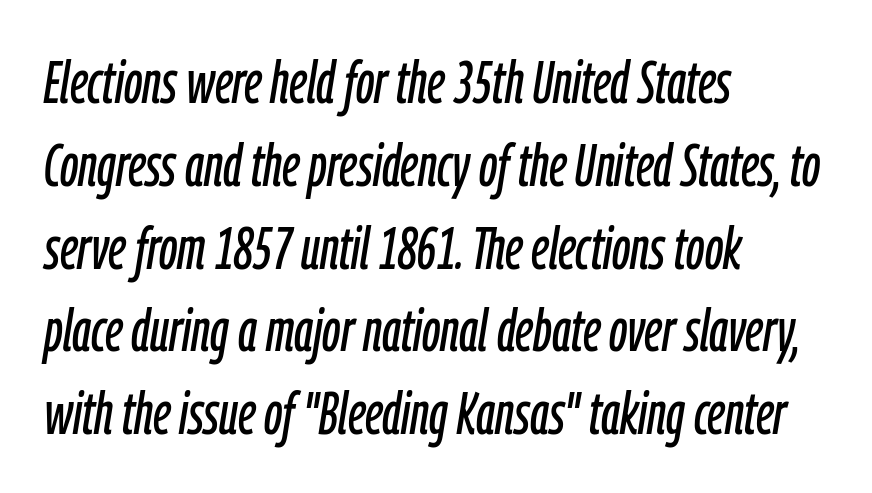
The image shows 60 px condensed type, italic (leaning right); set left-aligned, normal line spacing (1.38x), normal letter spacing, not underlined; low stroke contrast and a medium x-height.
